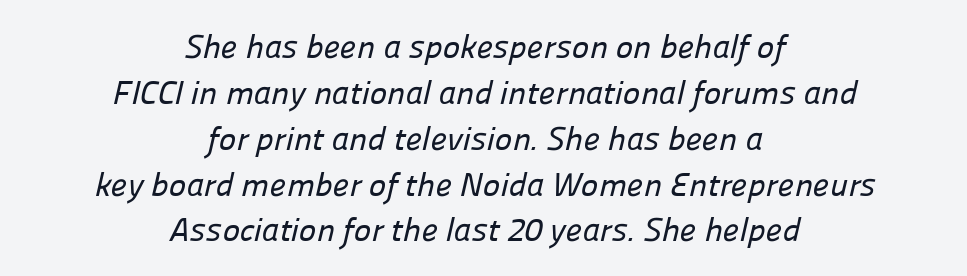
The image shows 33 px sans-serif type; set centered, normal line spacing (1.39x), normal letter spacing, not underlined; low stroke contrast and a medium x-height.
